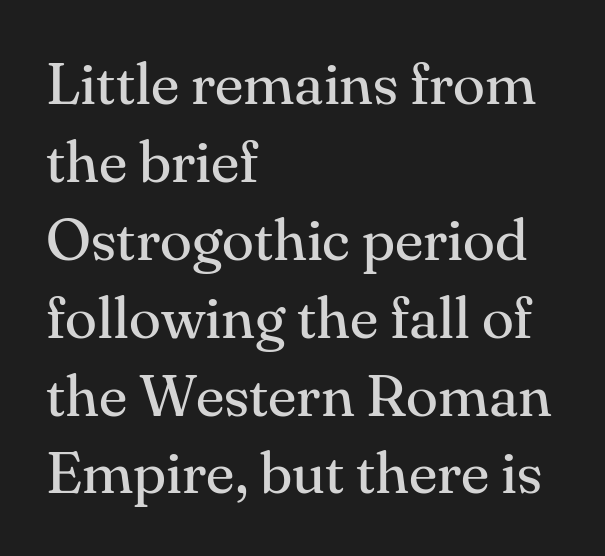
Q: Is the text bold? A: No.
Q: Is the text italic (slanted)? A: No, it is upright.
Q: Is the typeface a serif or a sans-serif typeface? A: Serif.
Q: Is the text underlined? A: No.
Q: How is the paragraph aligned? A: Left-aligned.
Q: Is the spacing between letters normal or unusually wide? A: Normal.
Q: Is the spacing between lines tight, normal or loose? A: Normal.
Q: Width (condensed, normal, or wide)? A: Normal.
Q: Stroke contrast? A: Medium.
Q: x-height? A: Small.
Q: Monospaced? A: No.
